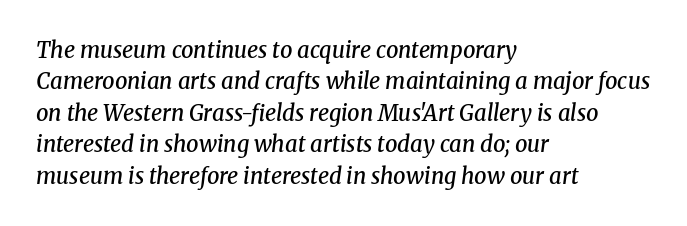
The image shows 22 px text type, italic (leaning right); set left-aligned, normal line spacing (1.43x), normal letter spacing, not underlined.
